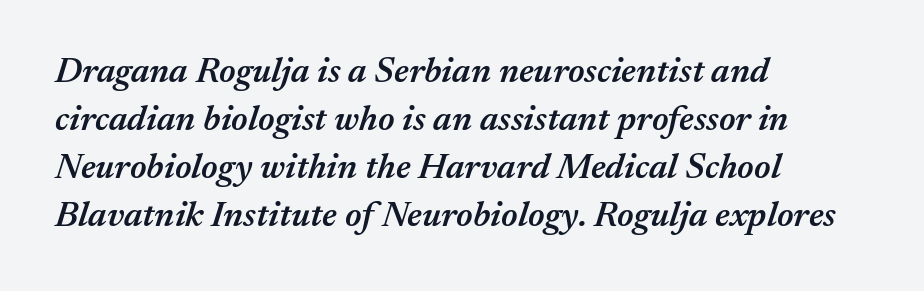
{"italic": "yes", "lean": "right", "slant_degrees": 17, "bold": "semi", "weight": "semibold", "width": "normal", "stroke_contrast": "medium", "x_height": "medium", "monospaced": "no", "underline": "no", "align": "left", "line_spacing": "normal", "line_spacing_ratio": 1.33, "letter_spacing": "normal", "letter_spacing_em": 0.0, "glyph_px": 36}
